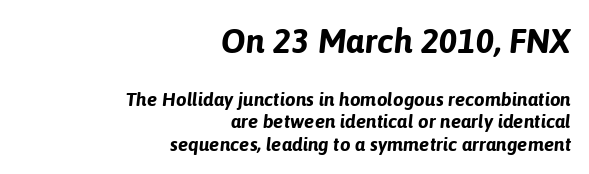
Q: Is the text bold? A: Yes.
Q: Is the text italic (slanted)? A: Yes, it leans right by about 6 degrees.
Q: Is the text underlined? A: No.
Q: How is the paragraph aligned? A: Right-aligned.
Q: Is the spacing between letters normal or unusually wide? A: Normal.
Q: Which block of text is set in a larger size, the first (top) or the second (bottom)? A: The first (top) one.
Q: Width (condensed, normal, or wide)? A: Normal.
Q: Stroke contrast? A: Low.
Q: x-height? A: Medium.
Q: Monospaced? A: No.
